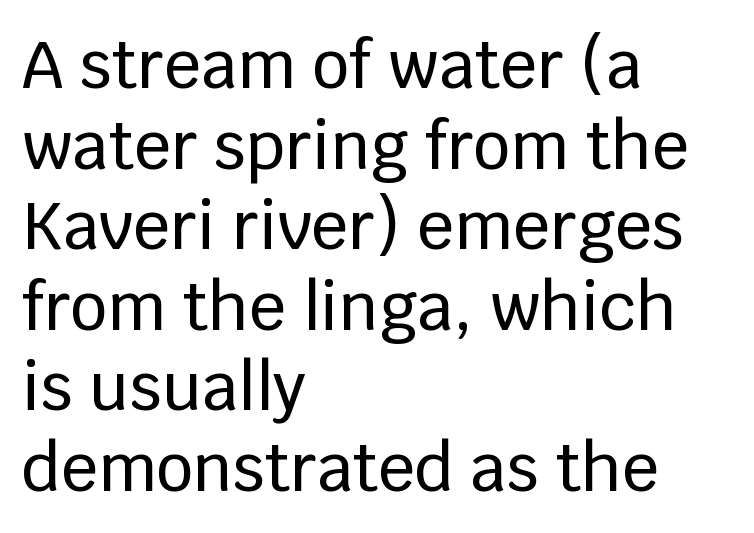
The image shows 65 px sans-serif type, upright; set left-aligned, line spacing 1.24x, normal letter spacing, not underlined; low stroke contrast and a large x-height.
